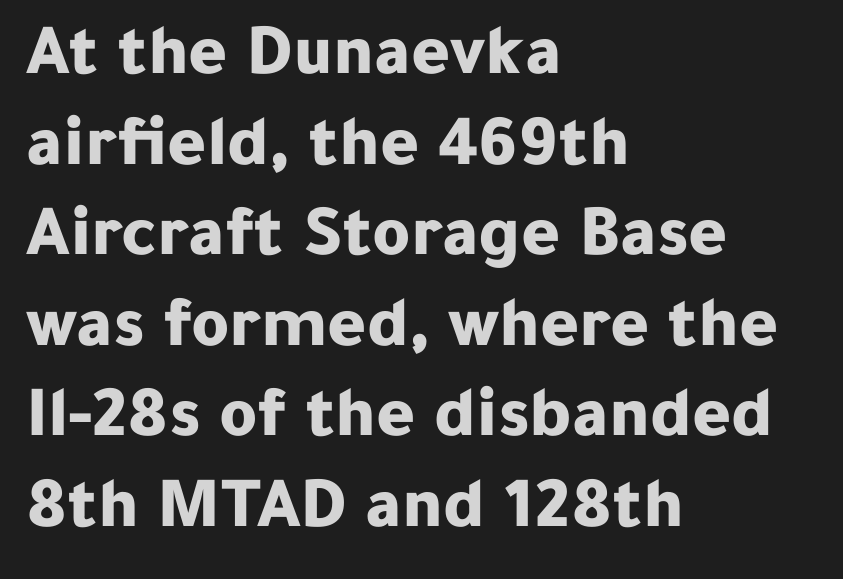
Q: Is the text bold? A: Yes.
Q: Is the text italic (slanted)? A: No, it is upright.
Q: Is the typeface a serif or a sans-serif typeface? A: Sans-serif.
Q: Is the text underlined? A: No.
Q: How is the paragraph aligned? A: Left-aligned.
Q: Is the spacing between letters normal or unusually wide? A: Normal.
Q: Width (condensed, normal, or wide)? A: Normal.
Q: Stroke contrast? A: Low.
Q: x-height? A: Medium.
Q: Monospaced? A: No.
